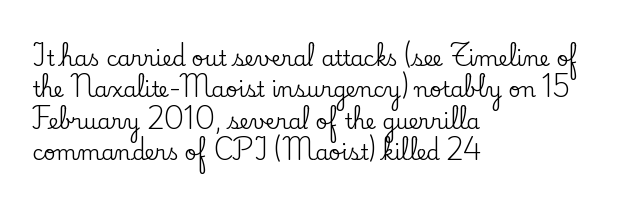
Q: Is the text italic (slanted)? A: No, it is upright.
Q: Is the text underlined? A: No.
Q: How is the paragraph aligned? A: Left-aligned.
Q: Is the spacing between letters normal or unusually wide? A: Normal.
Q: Is the spacing between lines tight, normal or loose? A: Normal.
